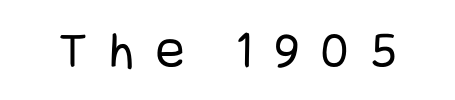
The specimen omits any rule beneath the text block's lines. Note: no serifs on the glyphs. The tracking jumps out immediately: characters are airy and widely separated. Every stem runs plumb, perpendicular to the baseline.
